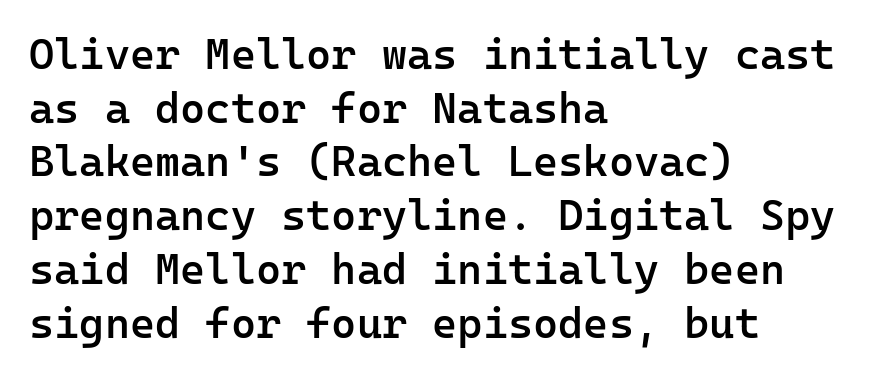
You can tell it's not italic because the verticals are truly vertical. Descender tails drop into unmarked territory. The glyphs have the mass of a demibold cut, below bold. The paragraph shown leans on its left margin.
